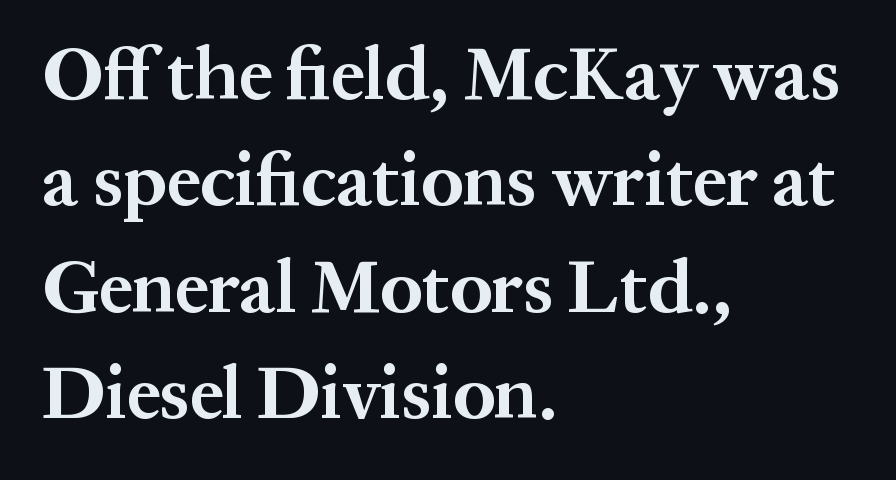
{"serif": "yes", "italic": "no", "bold": "yes", "weight": "bold", "width": "normal", "stroke_contrast": "medium", "x_height": "medium", "monospaced": "no", "underline": "no", "align": "left", "line_spacing": "normal", "line_spacing_ratio": 1.42, "letter_spacing": "normal", "letter_spacing_em": 0.0, "glyph_px": 75}
